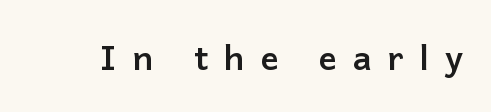
The image shows 34 px semibold sans-serif type, upright; set unusually wide letter spacing (+0.46 em), not underlined; low stroke contrast and a medium x-height.
